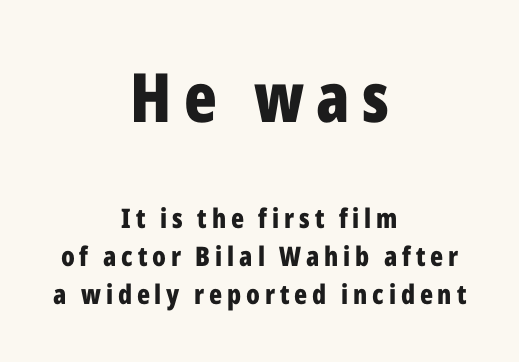
{"serif": "no", "italic": "no", "bold": "yes", "weight": "bold", "width": "condensed", "stroke_contrast": "low", "x_height": "medium", "monospaced": "no", "underline": "no", "align": "center", "line_spacing": "normal", "line_spacing_ratio": 1.41, "larger_block": "first", "size_ratio": 2.52, "glyph_px": 68}
